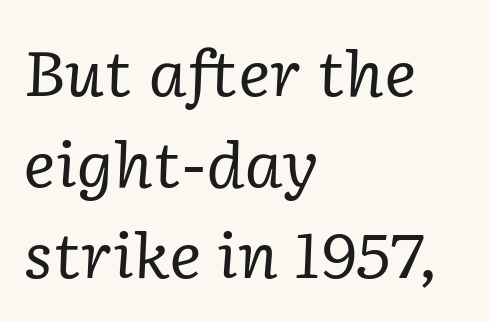
The image shows 62 px regular-weight serif type, italic (leaning right); set left-aligned, normal line spacing (1.47x), normal letter spacing, not underlined; low stroke contrast and a medium x-height.
